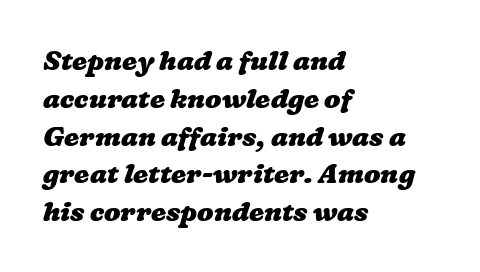
{"bold": "yes", "underline": "no", "align": "left", "line_spacing": "normal", "line_spacing_ratio": 1.4, "letter_spacing": "normal", "letter_spacing_em": 0.0, "glyph_px": 27}
